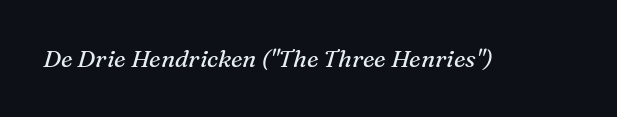
Q: Is the text bold? A: No.
Q: Is the text italic (slanted)? A: Yes, it leans right by about 16 degrees.
Q: Is the text underlined? A: No.
Q: Is the spacing between letters normal or unusually wide? A: Normal.
